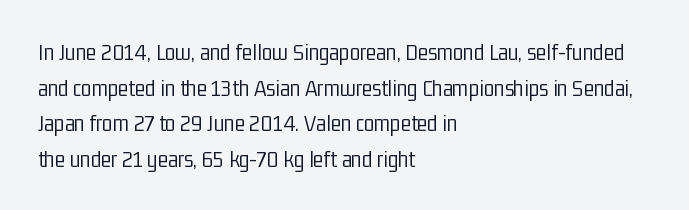
No italicization has been applied; the sample stays upright. Each line starts at the same left margin while the right side varies. Weight: regular or lighter. Compared with typical paragraphs, the rows here are spaced about the same. No extra tracking has been applied to these lines. Any mark beneath the type? The region is blank.
